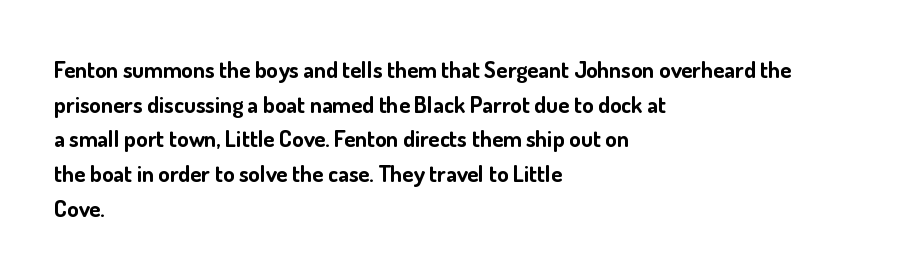
The image shows 23 px bold type, upright; set left-aligned, normal line spacing (1.51x), normal letter spacing, not underlined.
